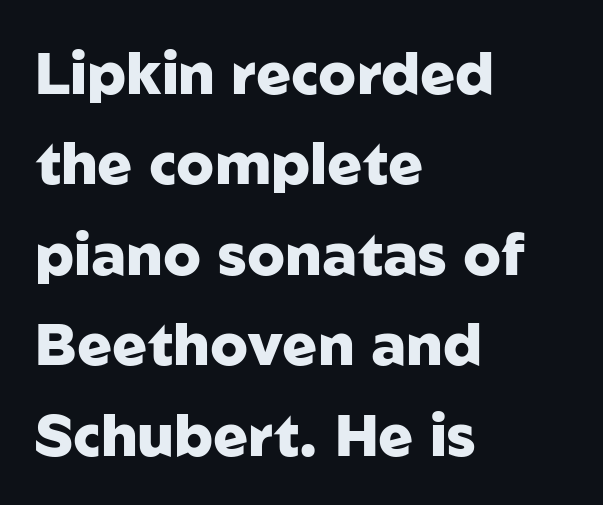
Q: Is the text bold? A: Yes.
Q: Is the text italic (slanted)? A: No, it is upright.
Q: Is the typeface a serif or a sans-serif typeface? A: Sans-serif.
Q: Is the text underlined? A: No.
Q: How is the paragraph aligned? A: Left-aligned.
Q: Is the spacing between letters normal or unusually wide? A: Normal.
Q: Is the spacing between lines tight, normal or loose? A: Normal.
Q: Width (condensed, normal, or wide)? A: Normal.
Q: Stroke contrast? A: Low.
Q: x-height? A: Medium.
Q: Monospaced? A: No.
